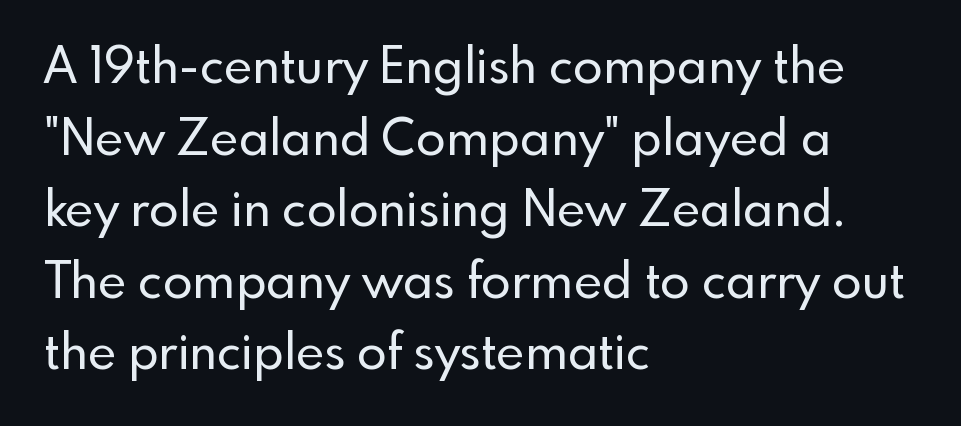
The image shows 49 px sans-serif type, upright; set left-aligned, normal line spacing (1.46x), normal letter spacing, not underlined; a small x-height.
